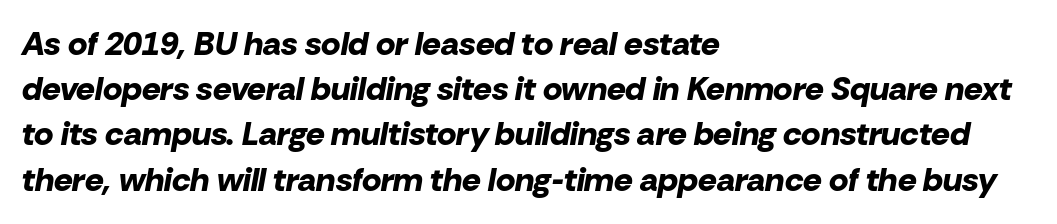
Q: Is the text bold? A: Yes.
Q: Is the text italic (slanted)? A: Yes, it leans right by about 10 degrees.
Q: Is the text underlined? A: No.
Q: How is the paragraph aligned? A: Left-aligned.
Q: Is the spacing between letters normal or unusually wide? A: Normal.
Q: Is the spacing between lines tight, normal or loose? A: Normal.
Q: Width (condensed, normal, or wide)? A: Normal.
Q: Stroke contrast? A: Low.
Q: x-height? A: Medium.
Q: Monospaced? A: No.
